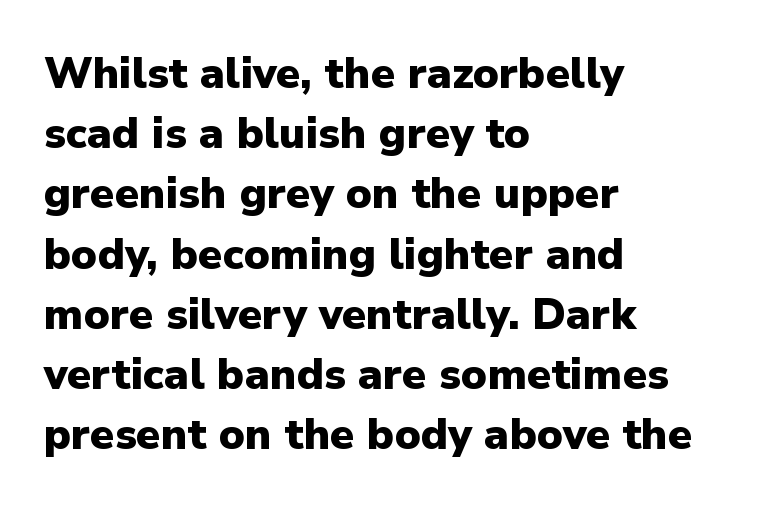
The image shows 43 px heavy sans-serif type, upright; set left-aligned, normal line spacing (1.4x), normal letter spacing, not underlined; low stroke contrast and a medium x-height.
